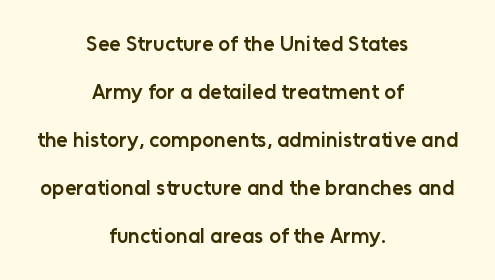
Upright lettering throughout. The setting favours the middle, as headings and verse often do. The sample has been set in demibold, a notch under bold. The horizontal fit of the characters is conventional and even. A great deal of white space separates one row of letters from the next. Quick note: underline off.
